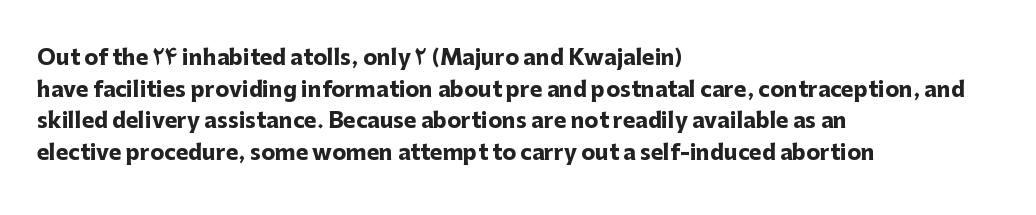
This is roman type, the default non-slanted kind. Observe the ordinary spacing: letters are neighbours, not strangers. The space between consecutive lines is moderate. Leftover space on each line is placed entirely after the last word. The string is rendered with underlining switched off. What weight is shown? A full bold with thick strokes.
